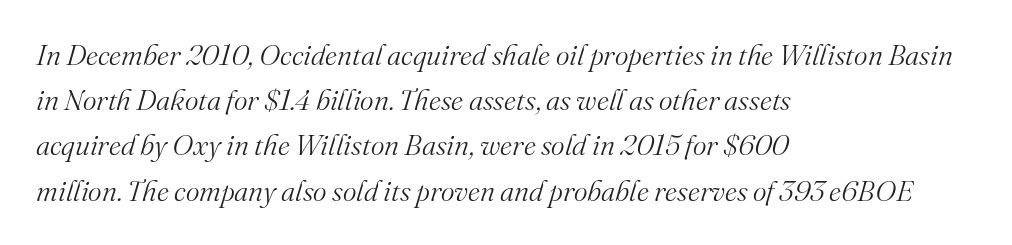
The image shows 29 px light serif type, italic (leaning right); set left-aligned, normal line spacing (1.56x), normal letter spacing, not underlined; medium stroke contrast and a small x-height.
